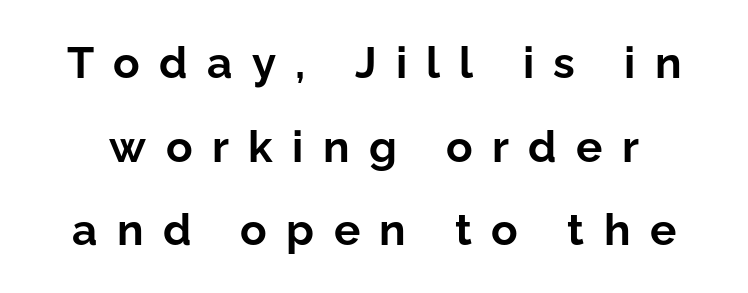
The image shows 44 px bold sans-serif type, upright; set loose line spacing (1.9x), unusually wide letter spacing (+0.44 em), not underlined; low stroke contrast and a medium x-height.
